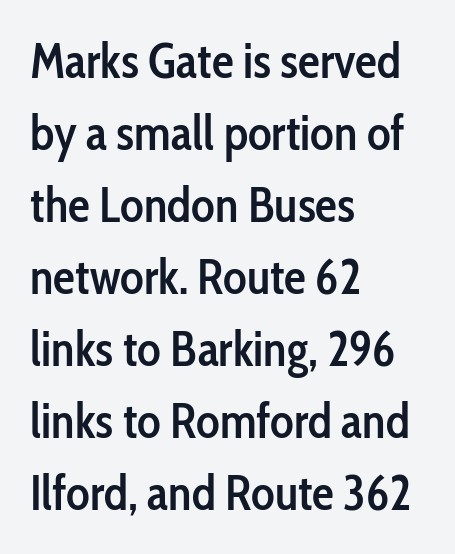
Q: Is the text bold? A: Semi-bold.
Q: Is the text italic (slanted)? A: No, it is upright.
Q: Is the typeface a serif or a sans-serif typeface? A: Sans-serif.
Q: Is the text underlined? A: No.
Q: How is the paragraph aligned? A: Left-aligned.
Q: Is the spacing between letters normal or unusually wide? A: Normal.
Q: Is the spacing between lines tight, normal or loose? A: Normal.
Q: Width (condensed, normal, or wide)? A: Condensed.
Q: Stroke contrast? A: Low.
Q: x-height? A: Medium.
Q: Monospaced? A: No.
